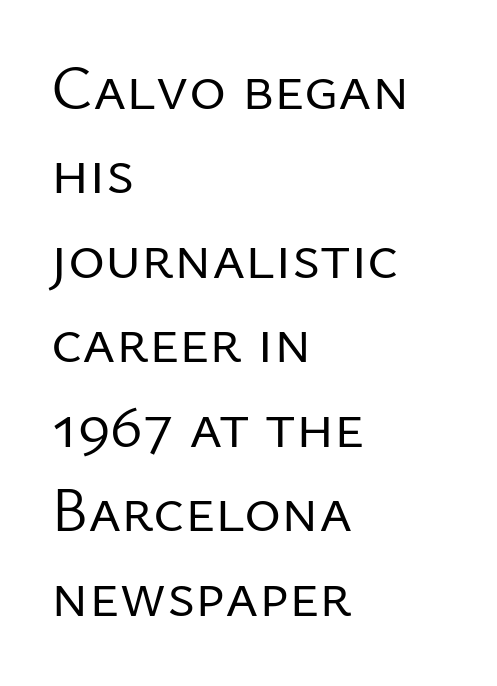
Is the block centered? No — it sits flush against the left margin. Does the leading feel generous? No, just average. The typeface has the unassuming heft of standard copy or less. The gap between lines stays unmarked.
